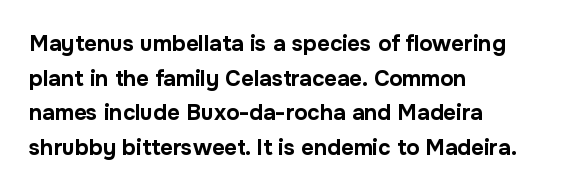
This sample uses an upright cut, with every glyph sitting square on the baseline. Whoever set this chose a conventional vertical rhythm. Students, note that the glyphs here touch the page at normal intervals. Strokes here are thick enough to call this a true bold.
